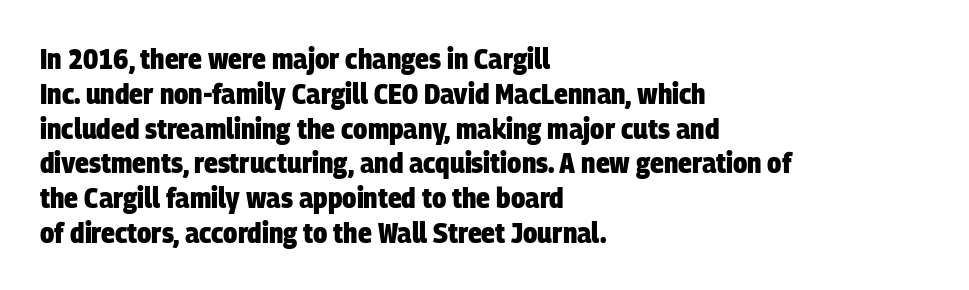
{"serif": "no", "bold": "yes", "weight": "heavy", "width": "condensed", "stroke_contrast": "low", "x_height": "large", "monospaced": "no", "underline": "no", "align": "left", "line_spacing_ratio": 1.2, "letter_spacing": "normal", "letter_spacing_em": 0.0, "glyph_px": 29}
